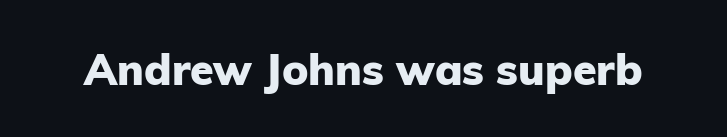
{"serif": "no", "italic": "no", "bold": "yes", "weight": "heavy", "width": "normal", "stroke_contrast": "low", "x_height": "medium", "monospaced": "no", "underline": "no", "letter_spacing": "normal", "letter_spacing_em": 0.0, "glyph_px": 43}
